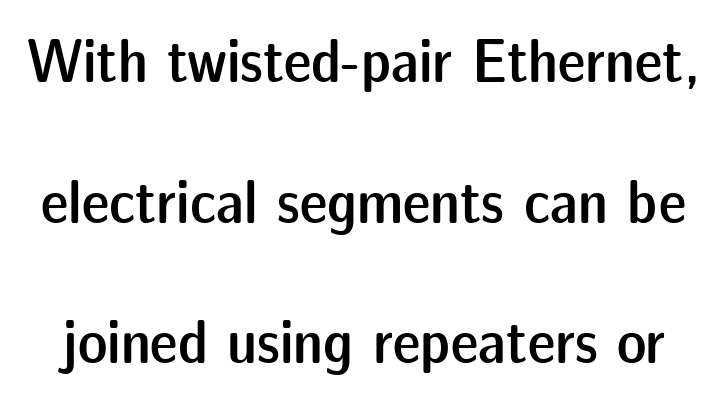
{"serif": "no", "italic": "no", "bold": "semi", "weight": "semibold", "width": "normal", "stroke_contrast": "low", "x_height": "medium", "monospaced": "no", "underline": "no", "line_spacing": "loose", "line_spacing_ratio": 2.27, "letter_spacing": "normal", "letter_spacing_em": 0.0, "glyph_px": 62}
